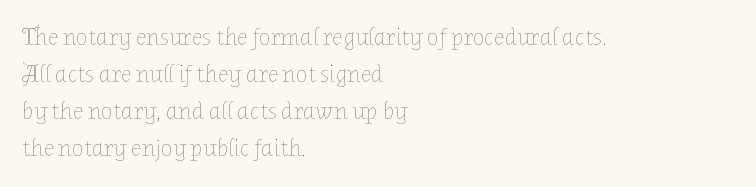
Q: Is the text bold? A: No.
Q: Is the text italic (slanted)? A: No, it is upright.
Q: Is the text underlined? A: No.
Q: How is the paragraph aligned? A: Left-aligned.
Q: Is the spacing between letters normal or unusually wide? A: Normal.
Q: Is the spacing between lines tight, normal or loose? A: Normal.
